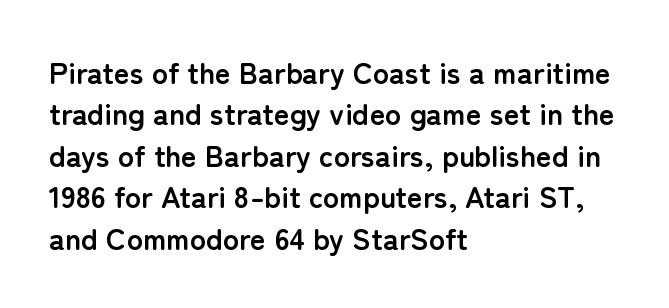
The paragraph shown leans on its left margin. The lettering holds an erect, upright posture throughout. Looks like regular typesetting: each glyph gets only the width it needs. In terms of leading, this rendering sits right in the middle. This rendering features lettering with no underline.
